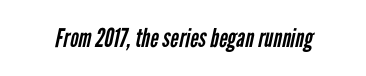
{"bold": "no", "underline": "no", "letter_spacing": "normal", "letter_spacing_em": 0.0, "glyph_px": 26}
